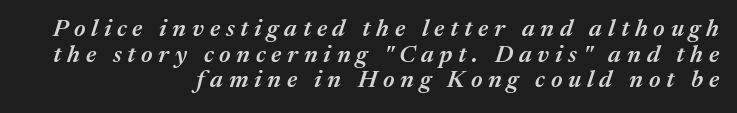
{"italic": "yes", "lean": "right", "slant_degrees": 17, "bold": "semi", "underline": "no", "align": "right", "line_spacing": "tight", "line_spacing_ratio": 1.07, "letter_spacing": "wide", "letter_spacing_em": 0.24, "glyph_px": 24}
